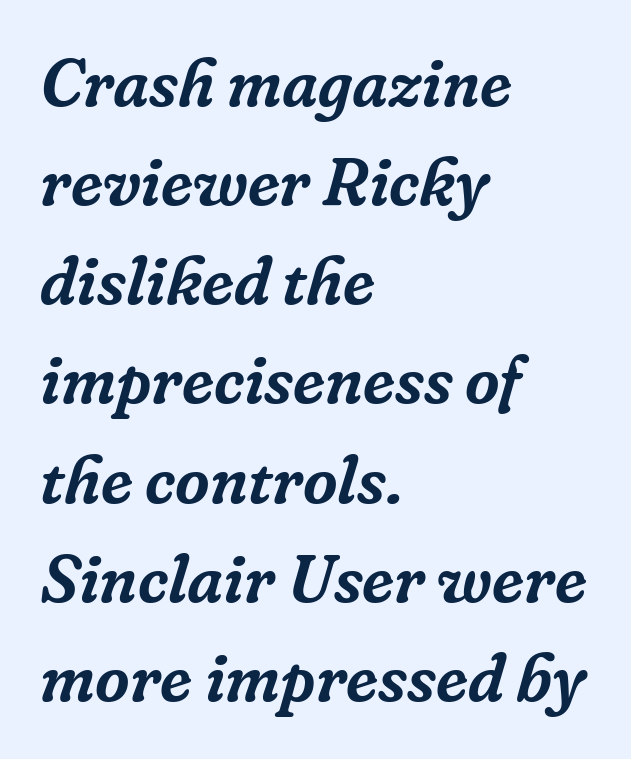
Q: Is the text italic (slanted)? A: Yes, it leans right by about 16 degrees.
Q: Is the typeface a serif or a sans-serif typeface? A: Serif.
Q: Is the text underlined? A: No.
Q: How is the paragraph aligned? A: Left-aligned.
Q: Is the spacing between letters normal or unusually wide? A: Normal.
Q: Is the spacing between lines tight, normal or loose? A: Normal.
Q: Width (condensed, normal, or wide)? A: Normal.
Q: Stroke contrast? A: Low.
Q: x-height? A: Medium.
Q: Monospaced? A: No.
